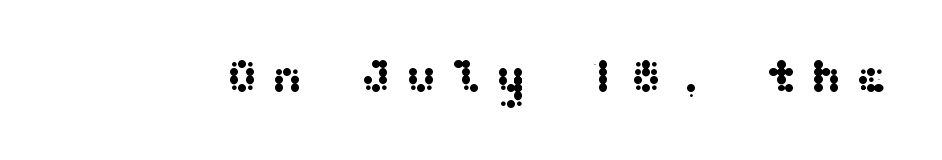
Q: Is the text italic (slanted)? A: No, it is upright.
Q: Is the typeface a serif or a sans-serif typeface? A: Sans-serif.
Q: Is the text underlined? A: No.
Q: Is the spacing between letters normal or unusually wide? A: Unusually wide.
Q: Width (condensed, normal, or wide)? A: Wide.
Q: Stroke contrast? A: Medium.
Q: x-height? A: Medium.
